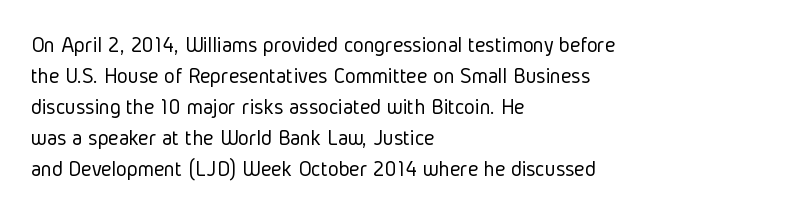
Q: Is the text bold? A: No.
Q: Is the text italic (slanted)? A: No, it is upright.
Q: Is the text underlined? A: No.
Q: How is the paragraph aligned? A: Left-aligned.
Q: Is the spacing between letters normal or unusually wide? A: Normal.
Q: Is the spacing between lines tight, normal or loose? A: Normal.
